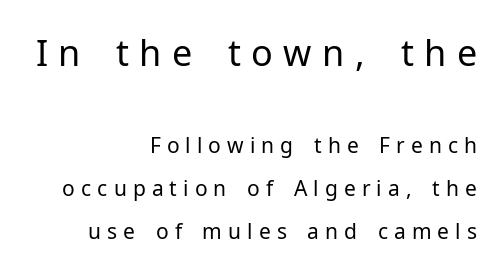
Nothing heavy about these letters — not bold at all. Teacher's note: observe the even right margin — that is flush-right alignment. The gap between lines stays unmarked. The rendering uses a large line-height, opening up the rows. Every character sits straight up, as roman type does.
